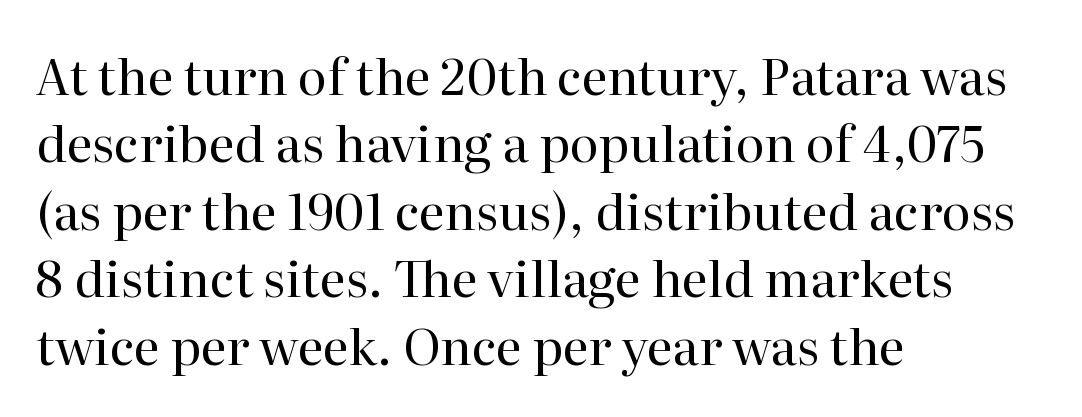
The image shows 50 px regular-weight serif type, upright; set left-aligned, normal line spacing (1.35x), normal letter spacing, not underlined; high stroke contrast and a medium x-height.
